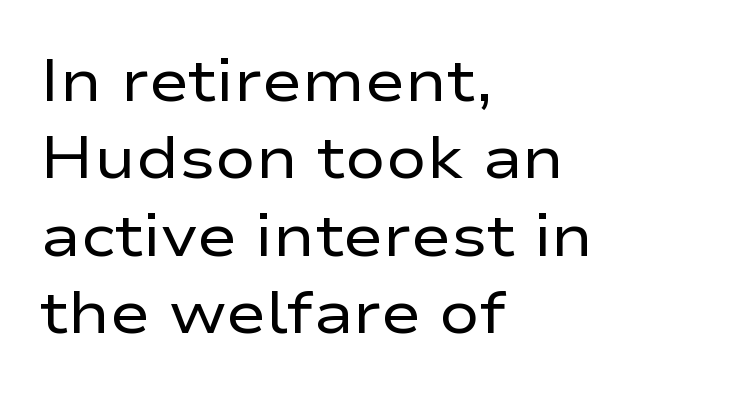
The image shows 60 px regular-weight, wide sans-serif type, upright; set left-aligned, normal line spacing (1.29x), normal letter spacing, not underlined; low stroke contrast and a medium x-height.
